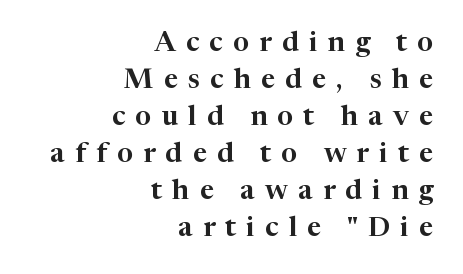
The image shows 28 px serif type, upright; set right-aligned, normal line spacing (1.32x), unusually wide letter spacing (+0.36 em), not underlined; high stroke contrast and a medium x-height.
